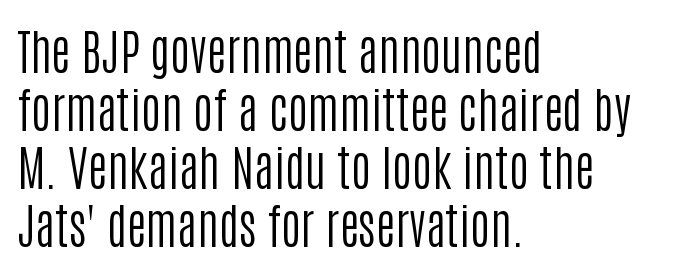
{"serif": "no", "italic": "no", "bold": "no", "weight": "regular", "width": "condensed", "stroke_contrast": "low", "x_height": "large", "monospaced": "no", "underline": "no", "align": "left", "line_spacing_ratio": 1.21, "letter_spacing": "normal", "letter_spacing_em": 0.0, "glyph_px": 48}
